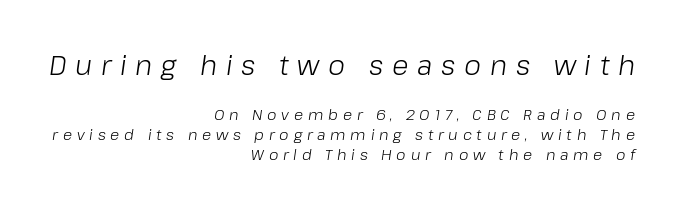
{"italic": "yes", "lean": "right", "slant_degrees": 8, "bold": "no", "underline": "no", "align": "right", "line_spacing": "normal", "line_spacing_ratio": 1.32, "letter_spacing": "wide", "letter_spacing_em": 0.32, "larger_block": "first", "size_ratio": 1.8, "glyph_px": 27}
